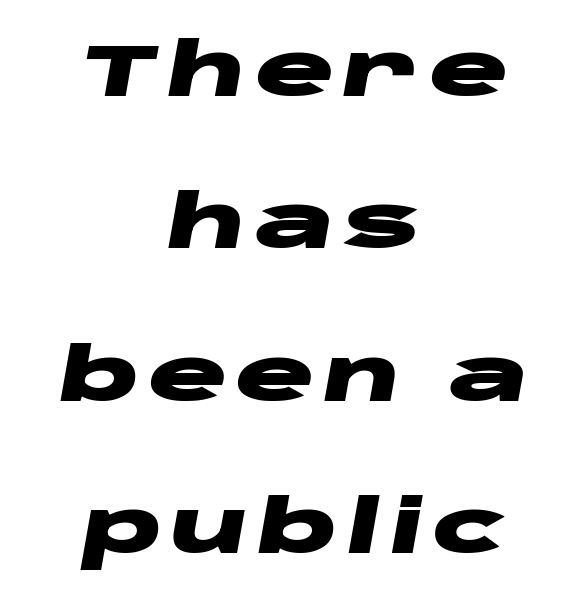
{"italic": "yes", "lean": "right", "slant_degrees": 10, "bold": "yes", "weight": "heavy", "width": "wide", "stroke_contrast": "low", "x_height": "large", "monospaced": "no", "underline": "no", "align": "center", "line_spacing": "loose", "line_spacing_ratio": 2.06, "glyph_px": 74}
